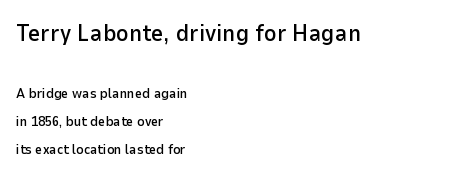
{"italic": "no", "underline": "no", "align": "left", "line_spacing": "loose", "line_spacing_ratio": 1.99, "letter_spacing": "normal", "letter_spacing_em": 0.0, "larger_block": "first", "size_ratio": 1.71, "glyph_px": 24}
